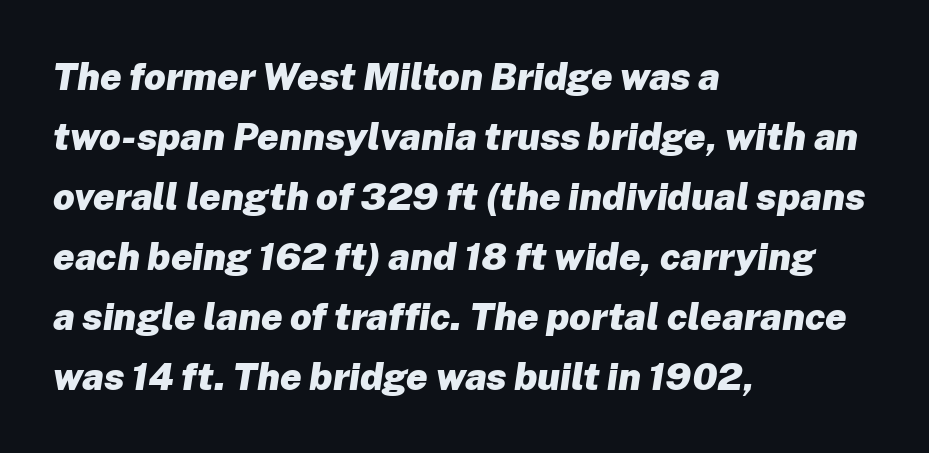
Check the space under the baseline: it is left empty. What weight is shown? A full bold with thick strokes. The rendering uses a moderate line-height, typical for paragraphs. Horizontally, the lines are justified to the leading edge only. The glyphs look as if they've been sheared to an angle.
